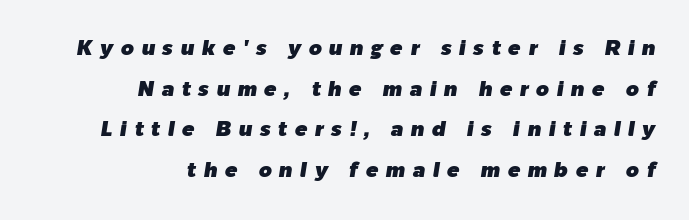
Q: Is the text italic (slanted)? A: Yes, it leans right by about 9 degrees.
Q: Is the text underlined? A: No.
Q: How is the paragraph aligned? A: Right-aligned.
Q: Is the spacing between letters normal or unusually wide? A: Unusually wide.
Q: Is the spacing between lines tight, normal or loose? A: Loose.
